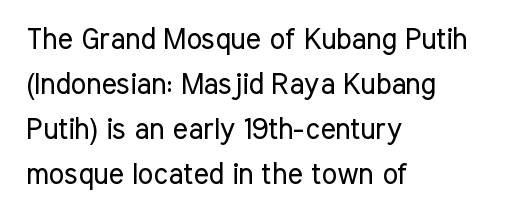
The image shows 29 px regular-weight, condensed sans-serif type, upright; set left-aligned, normal line spacing (1.55x), normal letter spacing, not underlined; low stroke contrast and a medium x-height.
